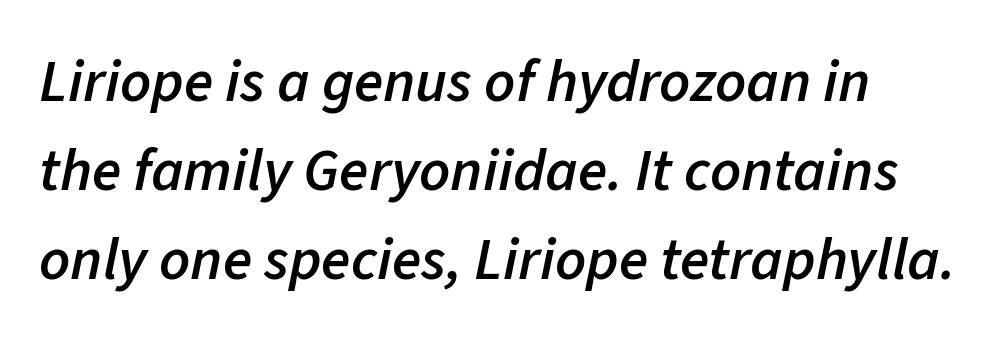
The image shows 60 px semibold type, italic (leaning right); set left-aligned, normal line spacing (1.48x), normal letter spacing, not underlined; low stroke contrast and a medium x-height.
